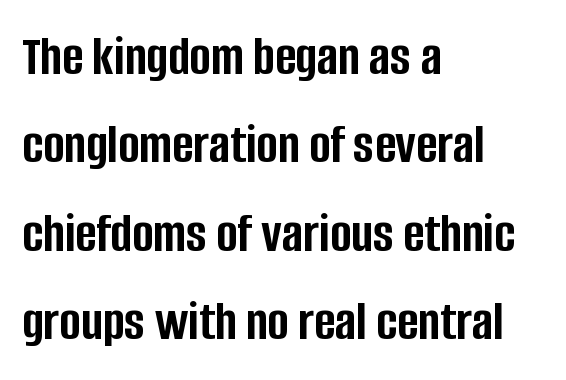
Q: Is the text bold? A: Yes.
Q: Is the text italic (slanted)? A: No, it is upright.
Q: Is the typeface a serif or a sans-serif typeface? A: Sans-serif.
Q: Is the text underlined? A: No.
Q: How is the paragraph aligned? A: Left-aligned.
Q: Is the spacing between letters normal or unusually wide? A: Normal.
Q: Is the spacing between lines tight, normal or loose? A: Normal.
Q: Width (condensed, normal, or wide)? A: Condensed.
Q: Stroke contrast? A: Low.
Q: x-height? A: Large.
Q: Monospaced? A: No.
